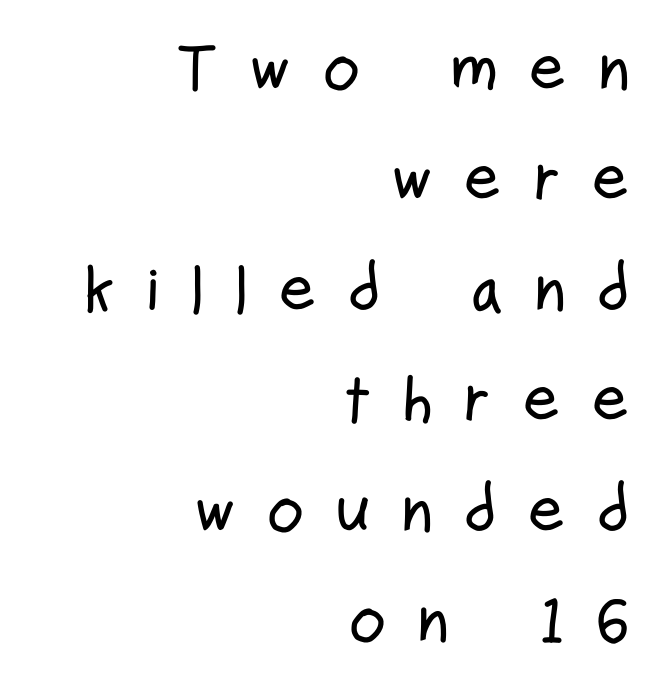
Q: Is the text italic (slanted)? A: No, it is upright.
Q: Is the typeface a serif or a sans-serif typeface? A: Sans-serif.
Q: Is the text underlined? A: No.
Q: How is the paragraph aligned? A: Right-aligned.
Q: Is the spacing between letters normal or unusually wide? A: Unusually wide.
Q: Is the spacing between lines tight, normal or loose? A: Normal.
Q: Width (condensed, normal, or wide)? A: Condensed.
Q: Stroke contrast? A: Low.
Q: x-height? A: Medium.
Q: Monospaced? A: No.
